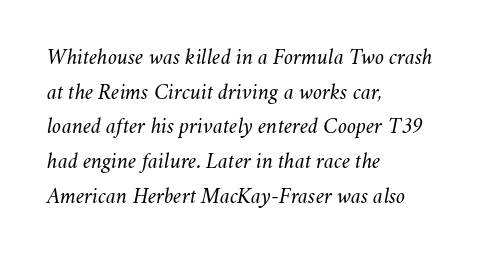
The image shows 23 px text type, italic (leaning right); set left-aligned, normal line spacing (1.51x), normal letter spacing, not underlined.
